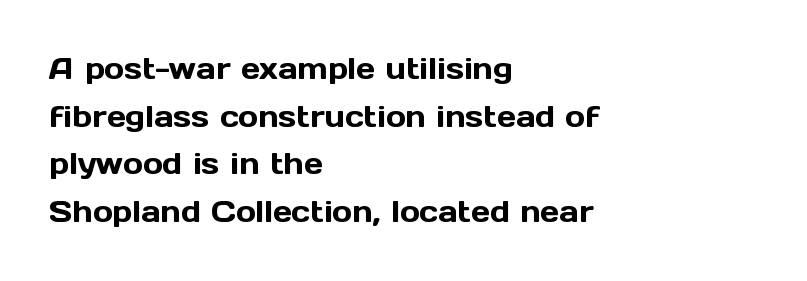
The passage is arranged the way most books set body copy — flush left. Ascenders rise straight up at ninety degrees. The rendering uses natural spacing where letterforms have individual widths. The foot of each line stays bare and open.
